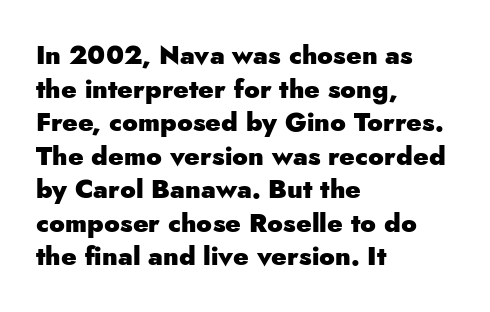
The image shows 26 px bold type, upright; set left-aligned, normal line spacing (1.29x), normal letter spacing, not underlined.
